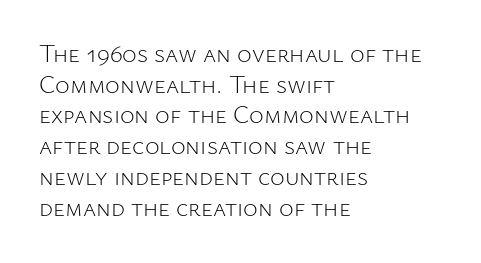
Q: Is the text bold? A: No.
Q: Is the text italic (slanted)? A: No, it is upright.
Q: Is the text underlined? A: No.
Q: How is the paragraph aligned? A: Left-aligned.
Q: Is the spacing between letters normal or unusually wide? A: Normal.
